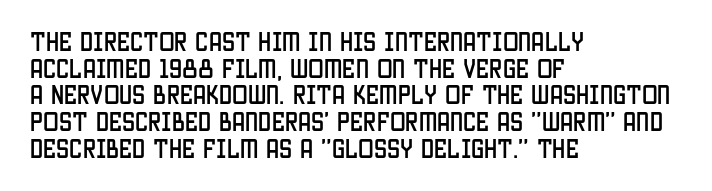
The image shows 21 px text type, upright; set left-aligned, normal line spacing (1.27x), normal letter spacing, not underlined.
